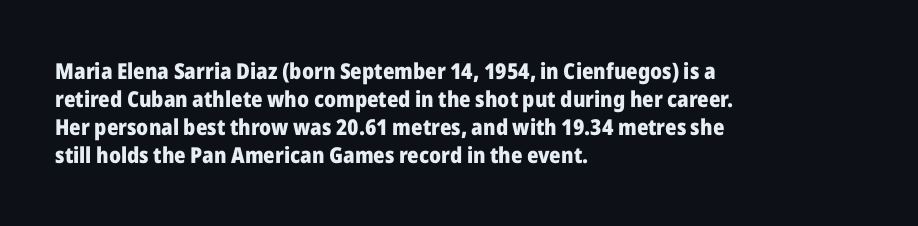
The passage is arranged the way most books set body copy — flush left. No word sits above an underline. Nobody touched the tracking dial on this one. Stroke thickness is high; the sample reads as a true bold.
